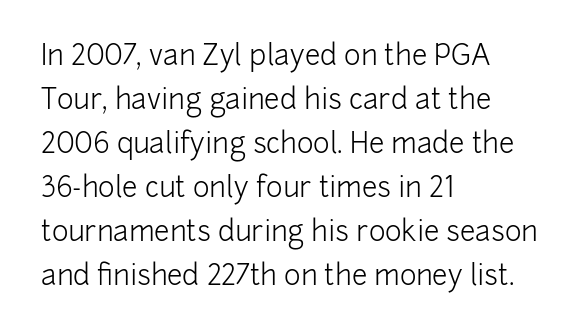
Q: Is the text bold? A: No.
Q: Is the text italic (slanted)? A: No, it is upright.
Q: Is the typeface a serif or a sans-serif typeface? A: Sans-serif.
Q: Is the text underlined? A: No.
Q: How is the paragraph aligned? A: Left-aligned.
Q: Is the spacing between letters normal or unusually wide? A: Normal.
Q: Is the spacing between lines tight, normal or loose? A: Normal.
Q: Width (condensed, normal, or wide)? A: Normal.
Q: Stroke contrast? A: Low.
Q: x-height? A: Medium.
Q: Monospaced? A: No.
